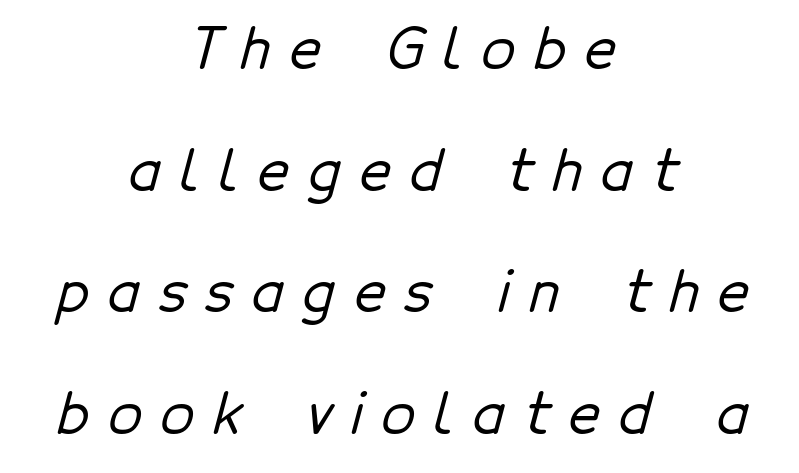
{"serif": "no", "width": "normal", "stroke_contrast": "low", "x_height": "medium", "monospaced": "no", "underline": "no", "align": "center", "line_spacing": "loose", "line_spacing_ratio": 2.21, "letter_spacing": "wide", "letter_spacing_em": 0.34, "glyph_px": 55}
